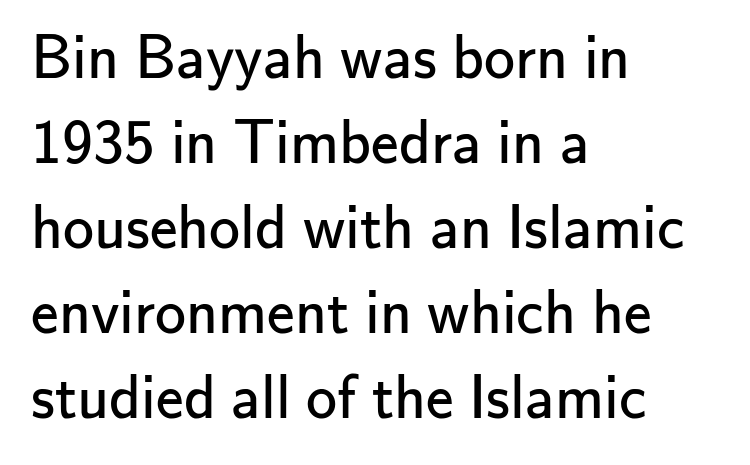
Q: Is the text bold? A: No.
Q: Is the text italic (slanted)? A: No, it is upright.
Q: Is the typeface a serif or a sans-serif typeface? A: Sans-serif.
Q: Is the text underlined? A: No.
Q: How is the paragraph aligned? A: Left-aligned.
Q: Is the spacing between letters normal or unusually wide? A: Normal.
Q: Is the spacing between lines tight, normal or loose? A: Normal.
Q: Width (condensed, normal, or wide)? A: Normal.
Q: Stroke contrast? A: Low.
Q: x-height? A: Small.
Q: Monospaced? A: No.
